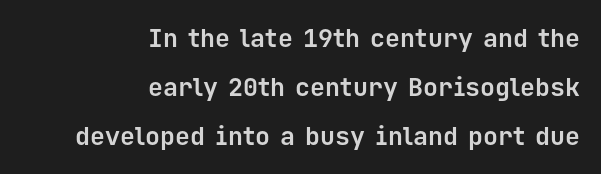
Q: Is the text bold? A: Yes.
Q: Is the text italic (slanted)? A: No, it is upright.
Q: Is the text underlined? A: No.
Q: How is the paragraph aligned? A: Right-aligned.
Q: Is the spacing between letters normal or unusually wide? A: Normal.
Q: Is the spacing between lines tight, normal or loose? A: Loose.
